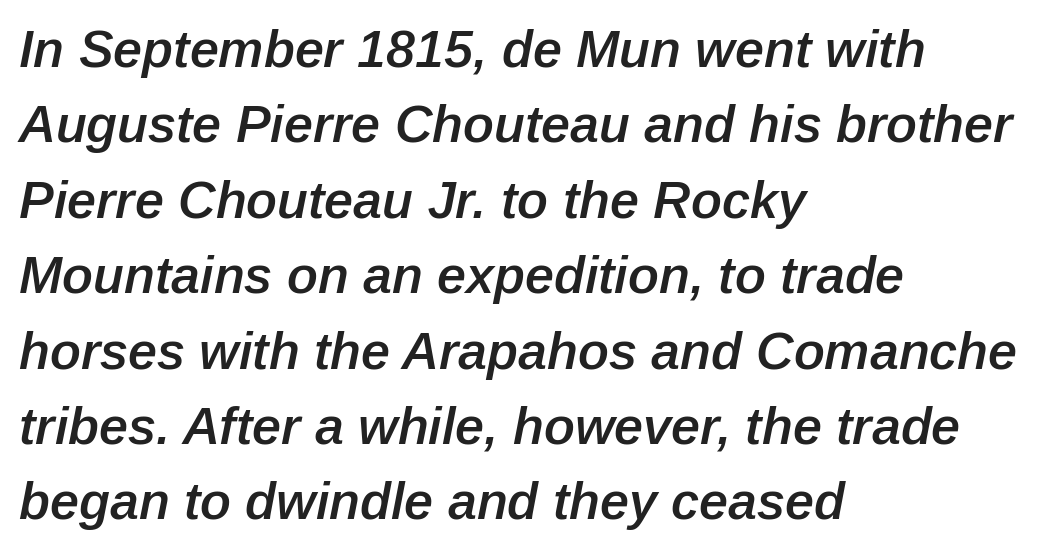
Words appear dense and cohesive because spacing is normal. Line spacing here is normal. Each letter keeps its own natural width here, so spacing adapts to shape. The foot of each line stays bare and open. These words are printed semibold, heavier than regular yet not bold.
